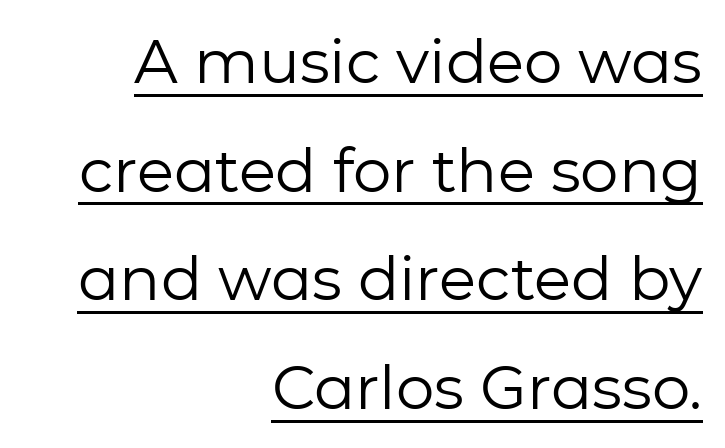
The image shows 61 px regular-weight sans-serif type, upright; set right-aligned, line spacing 1.78x, normal letter spacing, underlined; low stroke contrast and a medium x-height.
